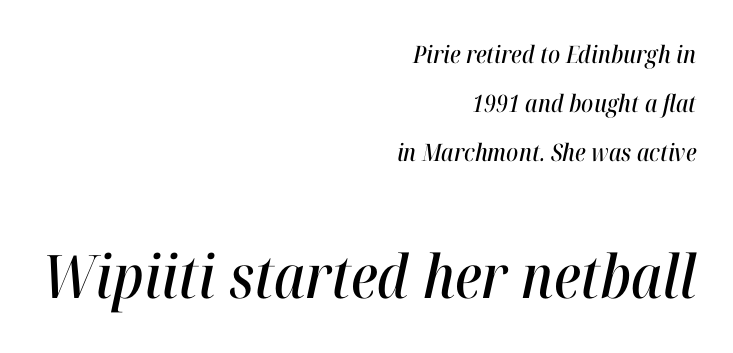
Q: Is the text italic (slanted)? A: Yes, it leans right by about 12 degrees.
Q: Is the text underlined? A: No.
Q: How is the paragraph aligned? A: Right-aligned.
Q: Is the spacing between letters normal or unusually wide? A: Normal.
Q: Is the spacing between lines tight, normal or loose? A: Loose.
Q: Which block of text is set in a larger size, the first (top) or the second (bottom)? A: The second (bottom) one.
Q: Width (condensed, normal, or wide)? A: Condensed.
Q: Stroke contrast? A: High.
Q: x-height? A: Medium.
Q: Monospaced? A: No.
